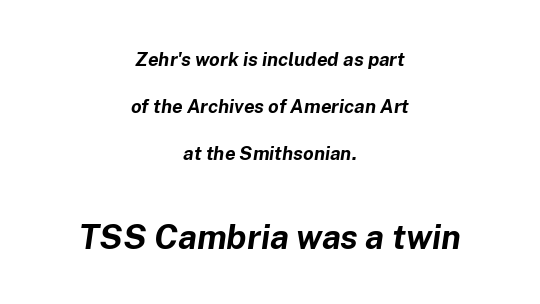
{"italic": "yes", "lean": "right", "slant_degrees": 8, "bold": "yes", "weight": "bold", "width": "normal", "stroke_contrast": "low", "x_height": "medium", "monospaced": "no", "underline": "no", "align": "center", "line_spacing": "loose", "line_spacing_ratio": 2.48, "letter_spacing": "normal", "letter_spacing_em": 0.0, "larger_block": "second", "size_ratio": 1.79, "glyph_px": 34}
